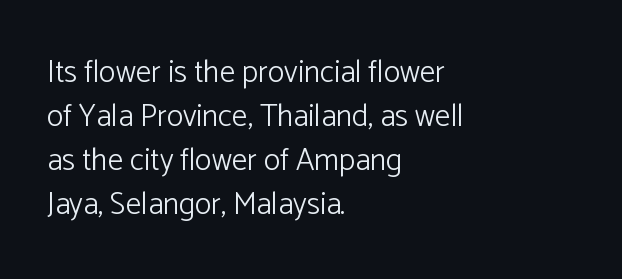
Q: Is the text bold? A: No.
Q: Is the text italic (slanted)? A: No, it is upright.
Q: Is the typeface a serif or a sans-serif typeface? A: Sans-serif.
Q: Is the text underlined? A: No.
Q: How is the paragraph aligned? A: Left-aligned.
Q: Is the spacing between letters normal or unusually wide? A: Normal.
Q: Is the spacing between lines tight, normal or loose? A: Normal.
Q: Width (condensed, normal, or wide)? A: Normal.
Q: Stroke contrast? A: Low.
Q: x-height? A: Medium.
Q: Monospaced? A: No.
